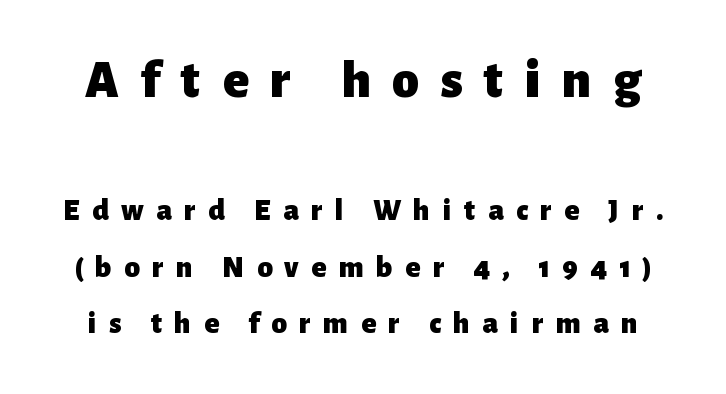
Q: Is the text bold? A: Yes.
Q: Is the text italic (slanted)? A: No, it is upright.
Q: Is the typeface a serif or a sans-serif typeface? A: Sans-serif.
Q: Is the text underlined? A: No.
Q: Is the spacing between letters normal or unusually wide? A: Unusually wide.
Q: Which block of text is set in a larger size, the first (top) or the second (bottom)? A: The first (top) one.
Q: Width (condensed, normal, or wide)? A: Normal.
Q: Stroke contrast? A: Low.
Q: x-height? A: Medium.
Q: Monospaced? A: No.
